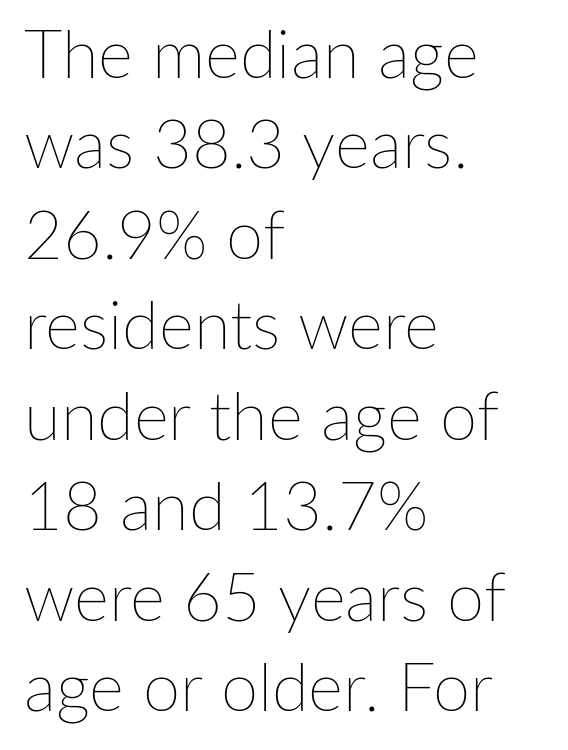
{"italic": "no", "bold": "no", "weight": "thin", "width": "normal", "stroke_contrast": "low", "x_height": "medium", "monospaced": "no", "underline": "no", "align": "left", "line_spacing": "normal", "line_spacing_ratio": 1.35, "letter_spacing": "normal", "letter_spacing_em": 0.0, "glyph_px": 67}
